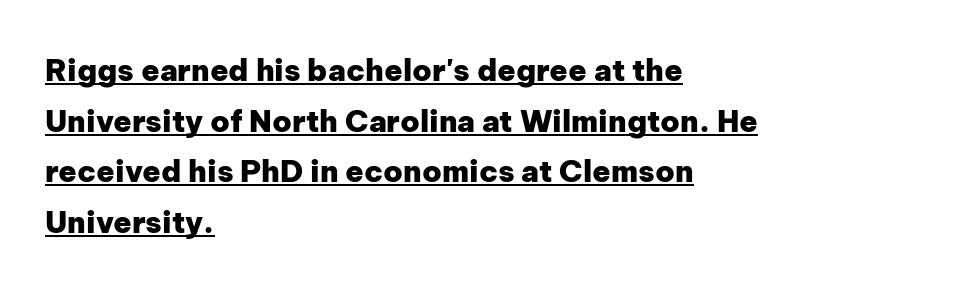
The face used here is rendered with its standard letterfit. To sum up the face: it is a sans, with no serifs. The line-height multiplier appears to be the usual default. The strokes are fattened all the way to bold. Every character sits straight up, as roman type does.
